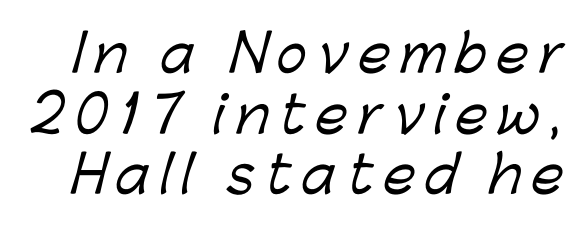
A typesetter would call this heavily tracked-out type. The string is rendered with underlining switched off. The rendering uses natural spacing where letterforms have individual widths. You can tell from the bare stems that sans-serif type was used.
